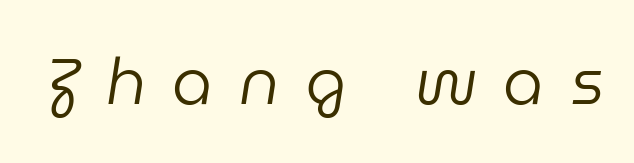
{"italic": "yes", "lean": "right", "slant_degrees": 9, "bold": "no", "weight": "regular", "width": "normal", "stroke_contrast": "low", "x_height": "medium", "monospaced": "no", "underline": "no", "letter_spacing": "wide", "letter_spacing_em": 0.4, "glyph_px": 64}
